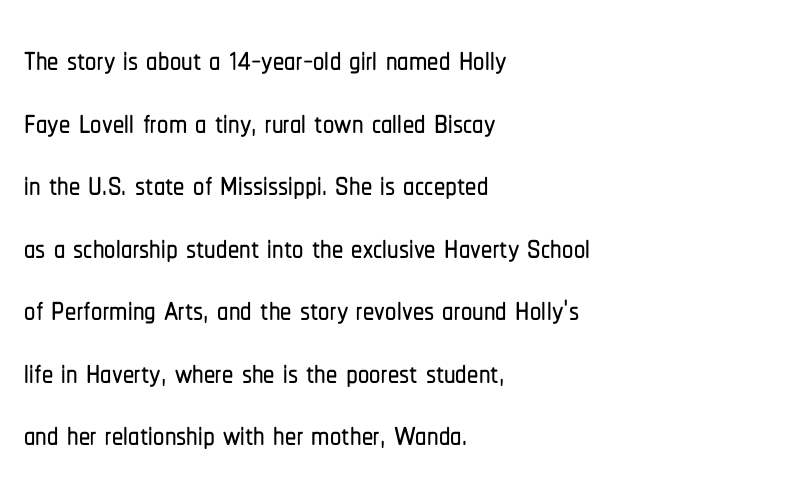
{"serif": "no", "italic": "no", "width": "condensed", "stroke_contrast": "low", "x_height": "medium", "monospaced": "no", "underline": "no", "align": "left", "line_spacing": "normal", "line_spacing_ratio": 1.39, "letter_spacing": "normal", "letter_spacing_em": 0.0, "glyph_px": 45}
